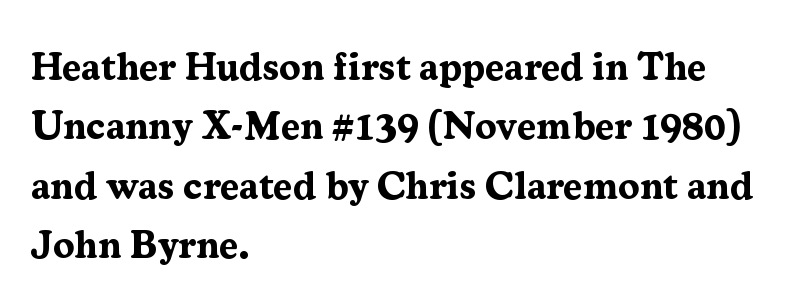
Does the lettering tilt? It doesn't — this is upright. The passage shown is typed in a proportional face where columns would drift. Strong, thick strokes mark this as bold type. The strip under each line holds only bare page. A typesetter would call this zero additional tracking.
